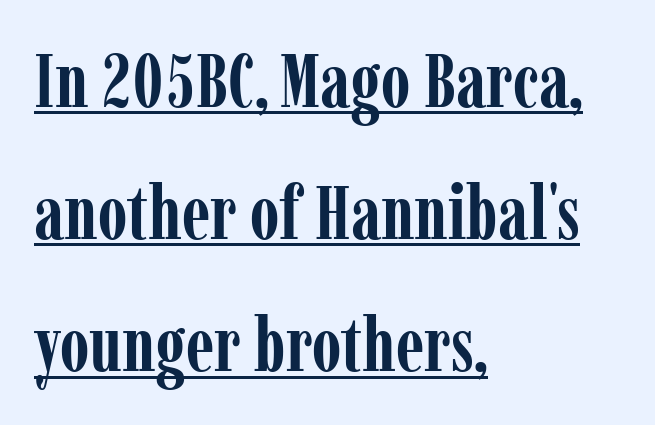
Q: Is the text bold? A: Yes.
Q: Is the text italic (slanted)? A: No, it is upright.
Q: Is the typeface a serif or a sans-serif typeface? A: Serif.
Q: Is the text underlined? A: Yes.
Q: How is the paragraph aligned? A: Left-aligned.
Q: Is the spacing between letters normal or unusually wide? A: Normal.
Q: Width (condensed, normal, or wide)? A: Condensed.
Q: Stroke contrast? A: Low.
Q: x-height? A: Medium.
Q: Monospaced? A: No.
